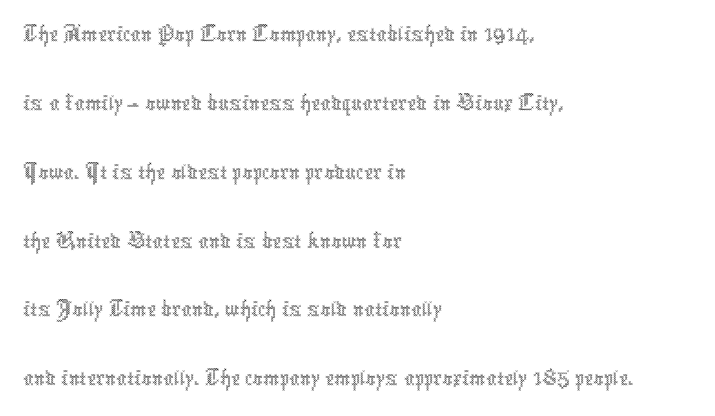
The image shows 51 px thin, condensed type, upright; set left-aligned, normal line spacing (1.35x), normal letter spacing, not underlined; a medium x-height.
